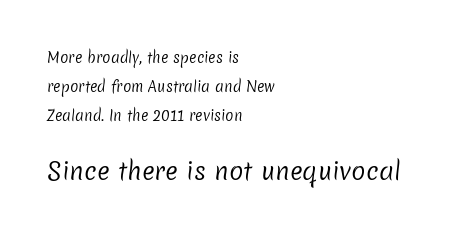
The image shows 24 px text type; set left-aligned, loose line spacing (2.06x), normal letter spacing, not underlined; the second (bottom) block is 1.71x larger.
